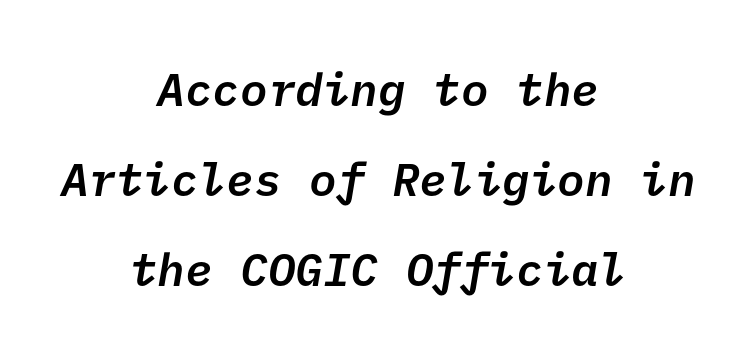
The gap between lines stays unmarked. Leftover space on each line is divided equally before and after the words. If you measured baseline to baseline, you'd find a long distance. The characters look somewhat weighty, a semibold short of true bold. Standard letterfit; no display-style spreading of the glyphs. Serifs: no, the terminals of the letterforms are clean.
